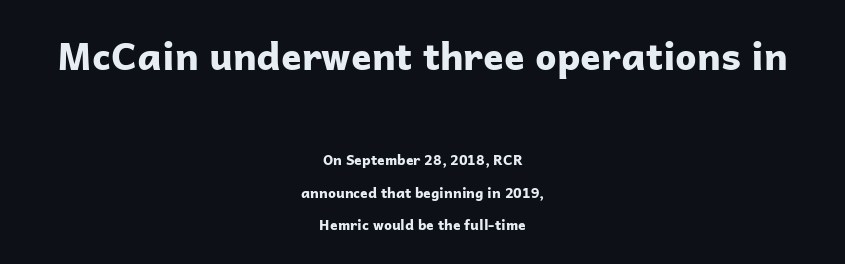
Q: Is the text bold? A: Yes.
Q: Is the text italic (slanted)? A: No, it is upright.
Q: Is the typeface a serif or a sans-serif typeface? A: Sans-serif.
Q: Is the text underlined? A: No.
Q: How is the paragraph aligned? A: Centered.
Q: Is the spacing between letters normal or unusually wide? A: Normal.
Q: Is the spacing between lines tight, normal or loose? A: Loose.
Q: Which block of text is set in a larger size, the first (top) or the second (bottom)? A: The first (top) one.
Q: Width (condensed, normal, or wide)? A: Normal.
Q: Stroke contrast? A: Low.
Q: x-height? A: Medium.
Q: Monospaced? A: No.
